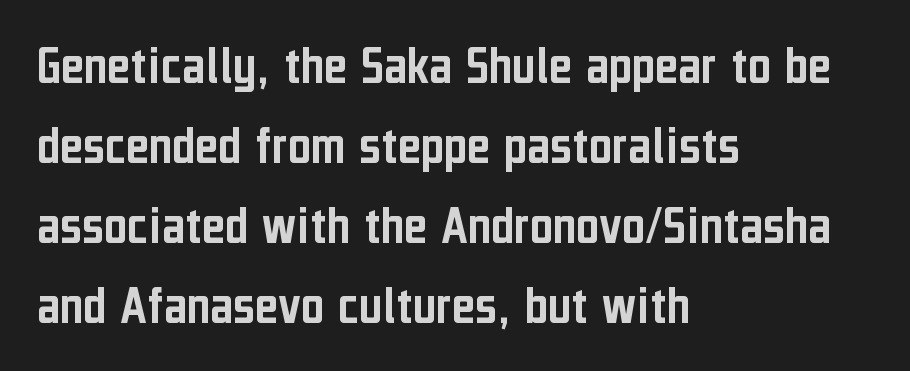
Q: Is the text italic (slanted)? A: No, it is upright.
Q: Is the typeface a serif or a sans-serif typeface? A: Sans-serif.
Q: Is the text underlined? A: No.
Q: How is the paragraph aligned? A: Left-aligned.
Q: Is the spacing between letters normal or unusually wide? A: Normal.
Q: Is the spacing between lines tight, normal or loose? A: Normal.
Q: Width (condensed, normal, or wide)? A: Condensed.
Q: Stroke contrast? A: Low.
Q: x-height? A: Medium.
Q: Monospaced? A: No.
